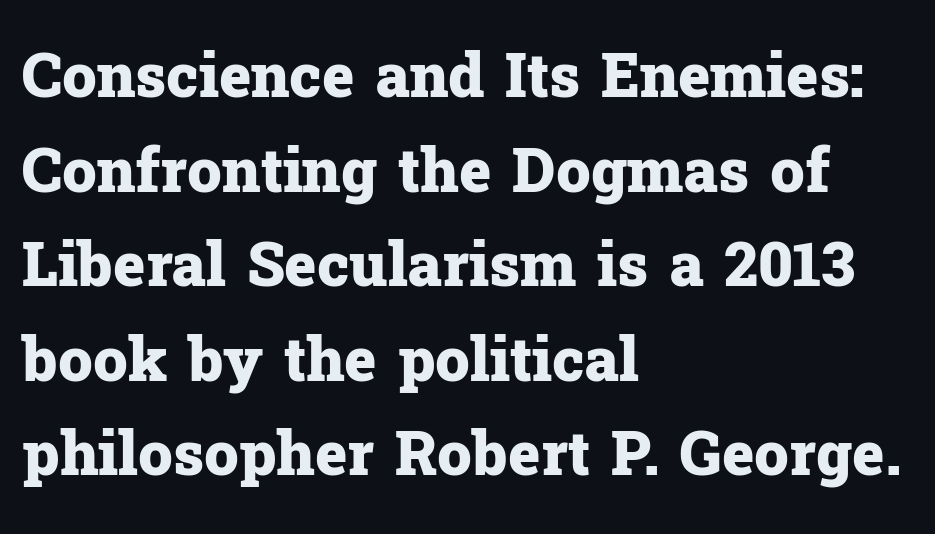
The image shows 61 px heavy serif type, upright; set left-aligned, normal line spacing (1.55x), normal letter spacing, not underlined; low stroke contrast and a medium x-height.
